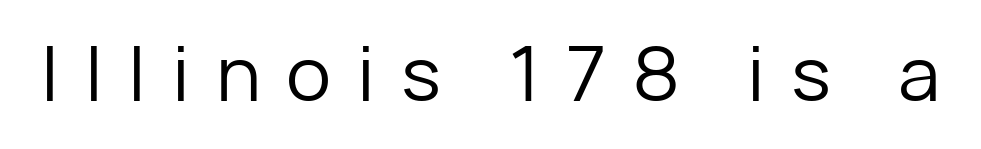
The image shows 76 px regular-weight sans-serif type, upright; set unusually wide letter spacing (+0.34 em), not underlined; low stroke contrast and a medium x-height.
